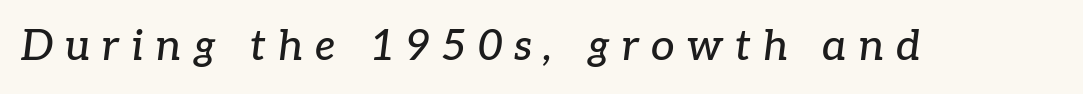
Q: Is the text italic (slanted)? A: Yes, it leans right by about 7 degrees.
Q: Is the typeface a serif or a sans-serif typeface? A: Serif.
Q: Is the text underlined? A: No.
Q: Is the spacing between letters normal or unusually wide? A: Unusually wide.
Q: Width (condensed, normal, or wide)? A: Normal.
Q: Stroke contrast? A: Low.
Q: x-height? A: Medium.
Q: Monospaced? A: No.
